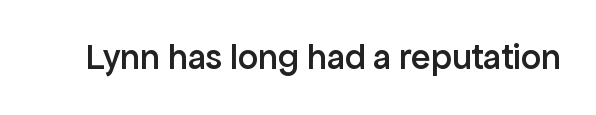
Decoration check: the copy has no underline. Posture: straight, roman, zero tilt. The passage shown is semibold, sitting just below true bold. Compared with typical body copy, the letter spacing here is the same. The face used here is proportionally spaced, like ordinary book or web type.
